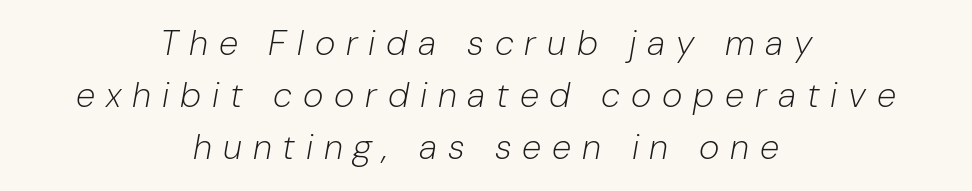
Q: Is the text bold? A: No.
Q: Is the text italic (slanted)? A: Yes, it leans right by about 10 degrees.
Q: Is the text underlined? A: No.
Q: How is the paragraph aligned? A: Centered.
Q: Is the spacing between letters normal or unusually wide? A: Unusually wide.
Q: Is the spacing between lines tight, normal or loose? A: Normal.
Q: Width (condensed, normal, or wide)? A: Normal.
Q: Stroke contrast? A: Low.
Q: x-height? A: Medium.
Q: Monospaced? A: No.
